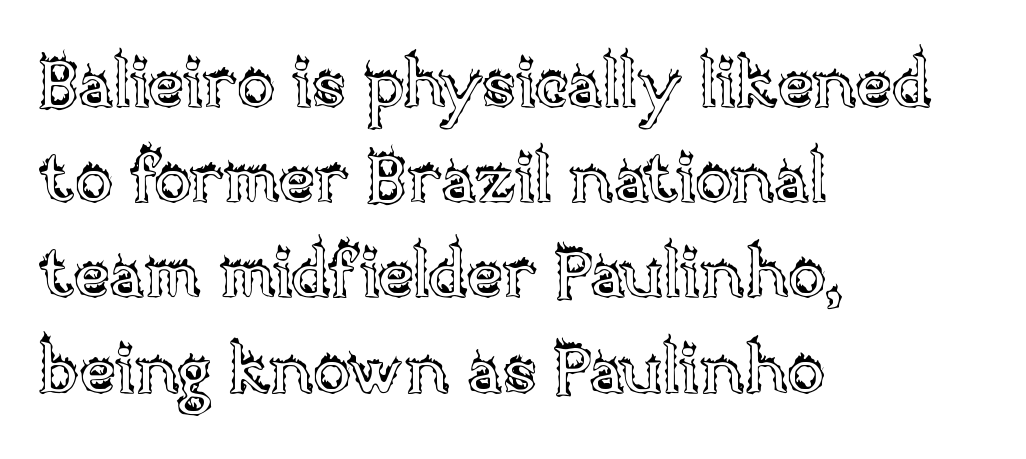
Does the lettering tilt? It doesn't — this is upright. Check the space under the baseline: it is left empty. The rendering uses natural spacing where letterforms have individual widths. A classic flush-left, rag-right setting is used for this passage. The rows are spaced the way most documents space them. The gaps between neighbouring characters are ordinary and unremarkable.
